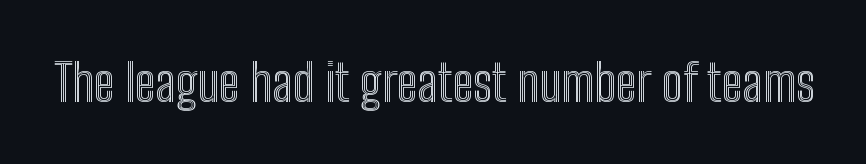
{"italic": "no", "width": "condensed", "x_height": "medium", "monospaced": "no", "underline": "no", "letter_spacing": "normal", "letter_spacing_em": 0.0, "glyph_px": 51}
